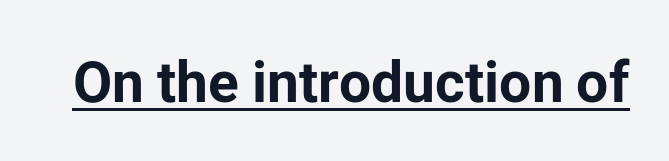
Are there feet on the stems? There aren't — it's a sans. Decoration check: the copy is underlined. Letter spacing: default. Note the varied advance widths — an 'i' is clearly narrower than an 'm'. As a designer I'd log this as weight 700, bold.
